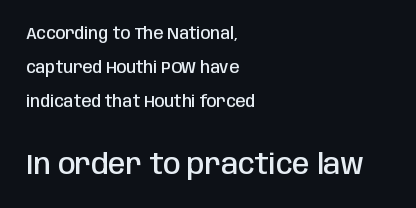
These lines are composed in type without serifs. This sample has the flowing, uneven cadence of proportional lettering. The letters are semibold — heavier than regular but short of a full bold. Leading is clearly above the norm, producing a sparse column. Top chunk: small. Bottom chunk: large.
